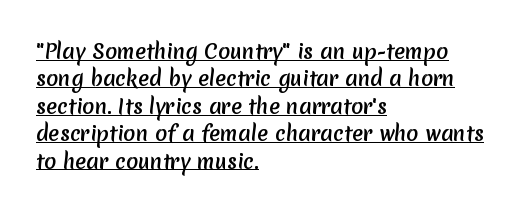
{"underline": "yes", "align": "left", "line_spacing": "normal", "line_spacing_ratio": 1.37, "letter_spacing": "normal", "letter_spacing_em": 0.0, "glyph_px": 20}
